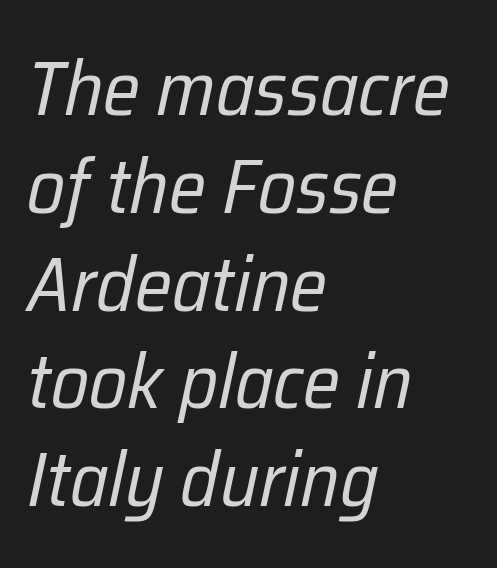
Q: Is the text bold? A: No.
Q: Is the text italic (slanted)? A: Yes, it leans right by about 12 degrees.
Q: Is the text underlined? A: No.
Q: How is the paragraph aligned? A: Left-aligned.
Q: Is the spacing between letters normal or unusually wide? A: Normal.
Q: Is the spacing between lines tight, normal or loose? A: Normal.
Q: Width (condensed, normal, or wide)? A: Condensed.
Q: Stroke contrast? A: Low.
Q: x-height? A: Medium.
Q: Monospaced? A: No.
